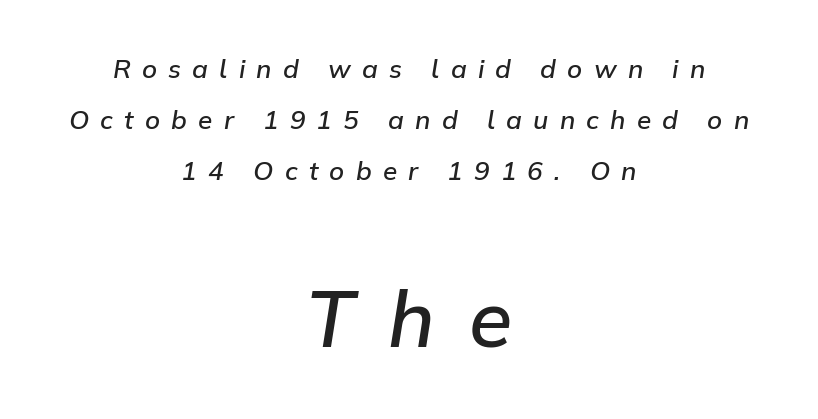
The image shows 79 px semibold type, italic (leaning right); set centered, loose line spacing (1.96x), unusually wide letter spacing (+0.43 em), not underlined; the second (bottom) block is 3.04x larger; low stroke contrast and a medium x-height.
